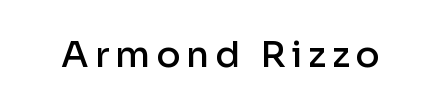
{"serif": "no", "italic": "no", "bold": "semi", "weight": "semibold", "width": "normal", "stroke_contrast": "low", "x_height": "medium", "monospaced": "no", "underline": "no", "glyph_px": 36}
